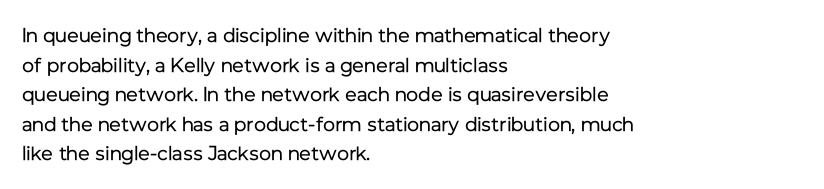
The image shows 20 px text type, upright; set left-aligned, normal line spacing (1.48x), normal letter spacing, not underlined.
